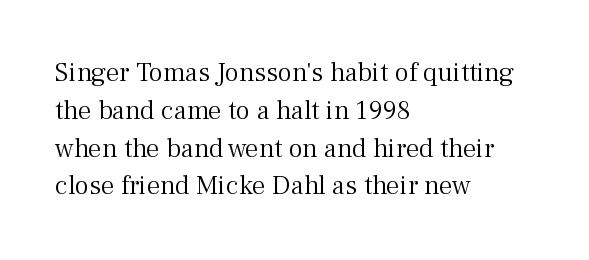
{"italic": "no", "bold": "no", "underline": "no", "align": "left", "line_spacing": "normal", "line_spacing_ratio": 1.4, "letter_spacing": "normal", "letter_spacing_em": 0.0, "glyph_px": 27}
